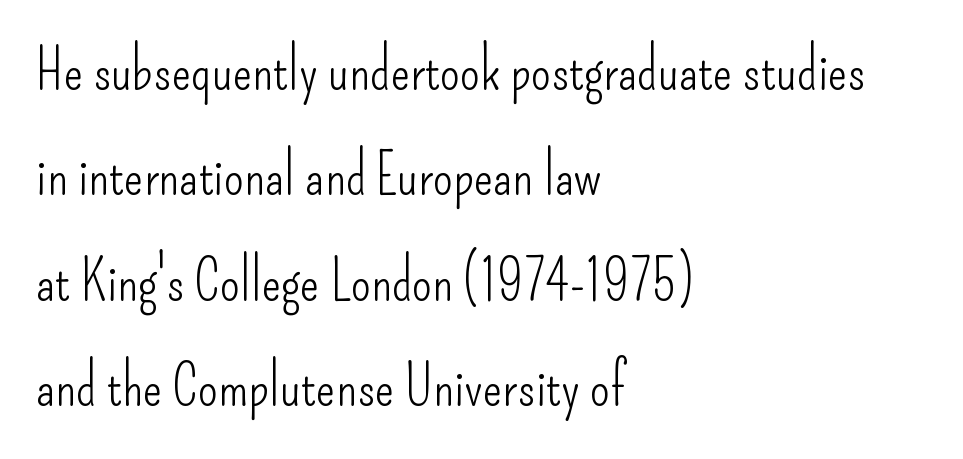
The image shows 57 px light, condensed sans-serif type, upright; set left-aligned, line spacing 1.85x, normal letter spacing, not underlined; low stroke contrast and a small x-height.
